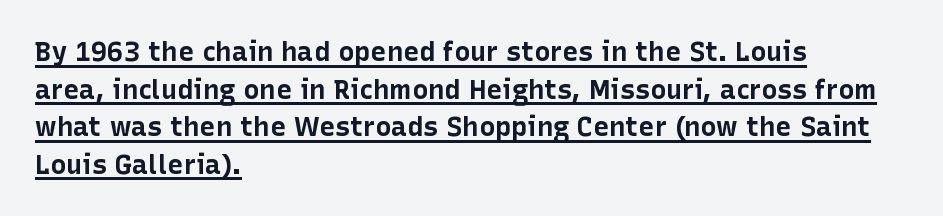
The compositor pushed each line to the left boundary. A dark, heavy texture on the line: the type is bold. Does the leading feel generous? No, just average. The horizontal fit of the characters is conventional and even. The letters stand upright; this is a roman face.
